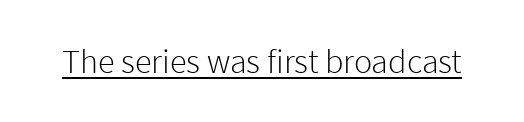
Q: Is the text bold? A: No.
Q: Is the text italic (slanted)? A: No, it is upright.
Q: Is the typeface a serif or a sans-serif typeface? A: Sans-serif.
Q: Is the text underlined? A: Yes.
Q: Is the spacing between letters normal or unusually wide? A: Normal.
Q: Width (condensed, normal, or wide)? A: Normal.
Q: Stroke contrast? A: Low.
Q: x-height? A: Medium.
Q: Monospaced? A: No.
